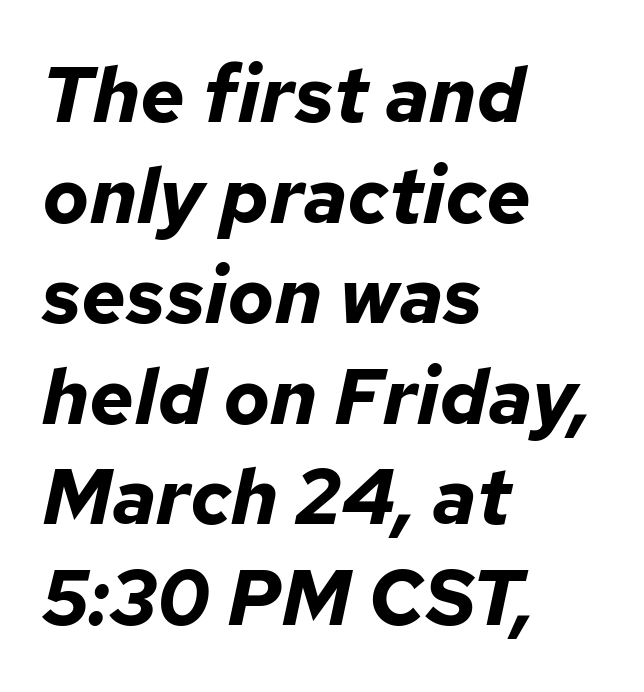
Q: Is the text bold? A: Yes.
Q: Is the text italic (slanted)? A: Yes, it leans right by about 12 degrees.
Q: Is the text underlined? A: No.
Q: How is the paragraph aligned? A: Left-aligned.
Q: Is the spacing between letters normal or unusually wide? A: Normal.
Q: Is the spacing between lines tight, normal or loose? A: Normal.
Q: Width (condensed, normal, or wide)? A: Normal.
Q: Stroke contrast? A: Low.
Q: x-height? A: Medium.
Q: Monospaced? A: No.
